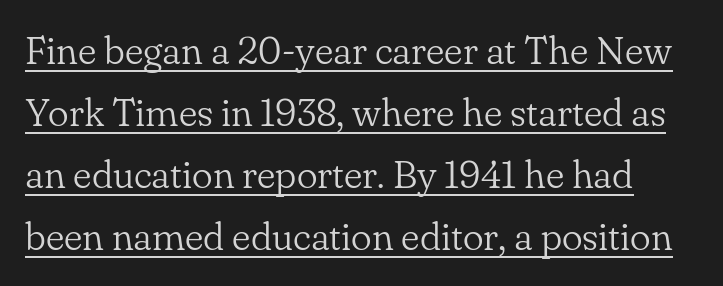
{"serif": "yes", "italic": "no", "bold": "no", "weight": "light", "width": "normal", "stroke_contrast": "low", "x_height": "small", "monospaced": "no", "underline": "yes", "line_spacing": "normal", "line_spacing_ratio": 1.59, "letter_spacing": "normal", "letter_spacing_em": 0.0, "glyph_px": 39}
